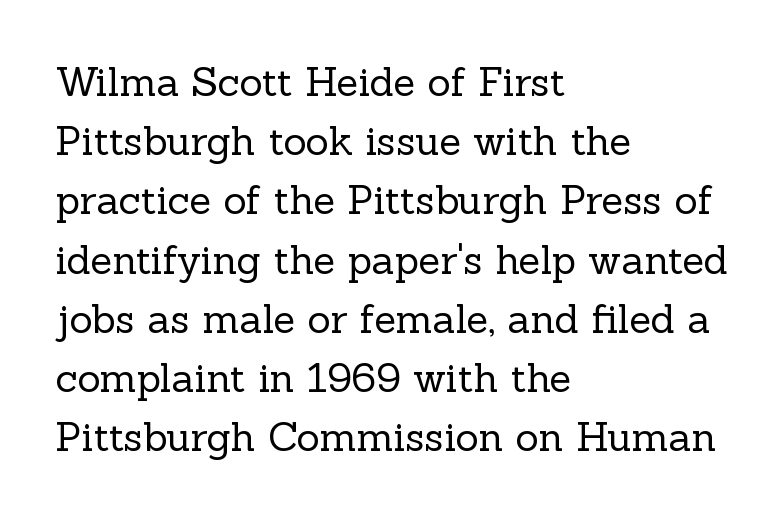
Q: Is the text bold? A: No.
Q: Is the text italic (slanted)? A: No, it is upright.
Q: Is the typeface a serif or a sans-serif typeface? A: Serif.
Q: Is the text underlined? A: No.
Q: How is the paragraph aligned? A: Left-aligned.
Q: Is the spacing between letters normal or unusually wide? A: Normal.
Q: Is the spacing between lines tight, normal or loose? A: Normal.
Q: Width (condensed, normal, or wide)? A: Normal.
Q: x-height? A: Medium.
Q: Monospaced? A: No.
